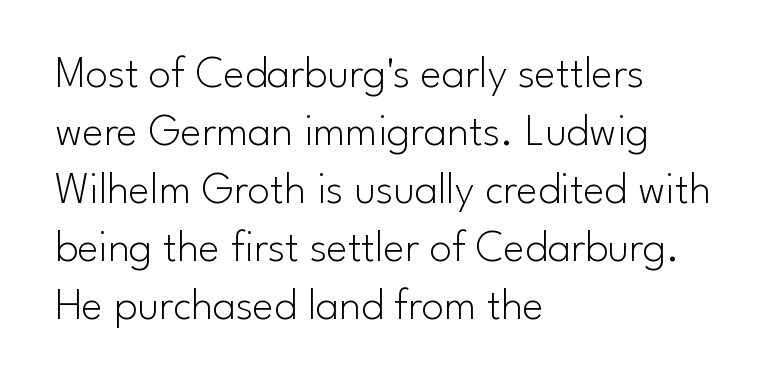
The rows are spaced the way most documents space them. These lines are rendered in a variable-pitch font. The designer went with a sans here, leaving each stem footless. Here the glyphs are tracked normally, forming tight word shapes. These lines stack with their left ends in a neat column.
